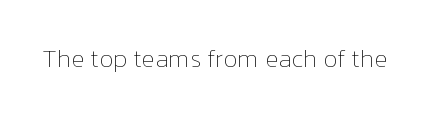
Q: Is the text bold? A: No.
Q: Is the text italic (slanted)? A: No, it is upright.
Q: Is the text underlined? A: No.
Q: Is the spacing between letters normal or unusually wide? A: Normal.
